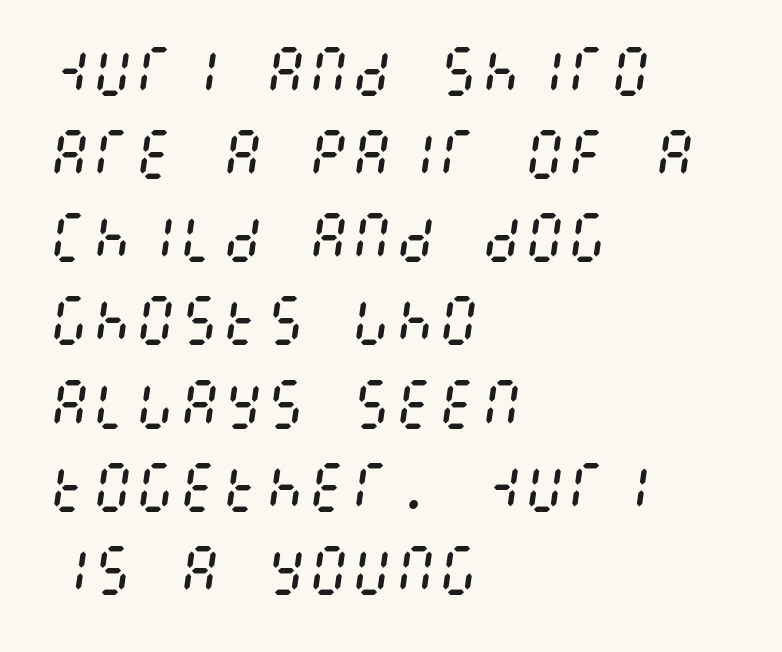
{"italic": "yes", "lean": "right", "slant_degrees": 8, "bold": "no", "weight": "regular", "width": "condensed", "stroke_contrast": "medium", "x_height": "large", "underline": "no", "align": "left", "line_spacing": "normal", "line_spacing_ratio": 1.54, "letter_spacing": "normal", "letter_spacing_em": 0.0, "glyph_px": 54}
